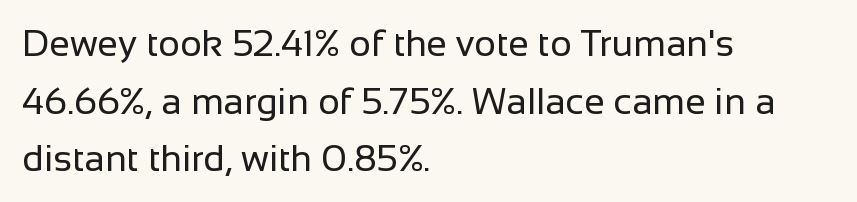
{"serif": "no", "italic": "no", "bold": "no", "weight": "regular", "width": "normal", "stroke_contrast": "low", "x_height": "medium", "monospaced": "no", "underline": "no", "align": "left", "line_spacing": "normal", "line_spacing_ratio": 1.56, "letter_spacing": "normal", "letter_spacing_em": 0.0, "glyph_px": 37}
